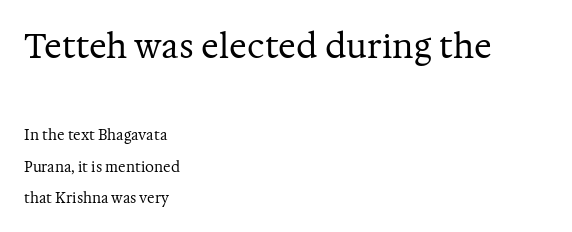
{"serif": "yes", "italic": "no", "bold": "no", "weight": "regular", "width": "normal", "stroke_contrast": "medium", "x_height": "medium", "monospaced": "no", "underline": "no", "align": "left", "line_spacing": "loose", "line_spacing_ratio": 2.26, "letter_spacing": "normal", "letter_spacing_em": 0.0, "larger_block": "first", "size_ratio": 2.36, "glyph_px": 33}
